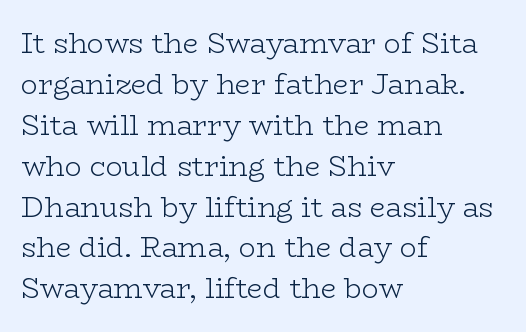
Q: Is the text bold? A: No.
Q: Is the text italic (slanted)? A: No, it is upright.
Q: Is the typeface a serif or a sans-serif typeface? A: Serif.
Q: Is the text underlined? A: No.
Q: How is the paragraph aligned? A: Left-aligned.
Q: Is the spacing between letters normal or unusually wide? A: Normal.
Q: Is the spacing between lines tight, normal or loose? A: Normal.
Q: Width (condensed, normal, or wide)? A: Wide.
Q: Stroke contrast? A: Low.
Q: x-height? A: Medium.
Q: Monospaced? A: No.
